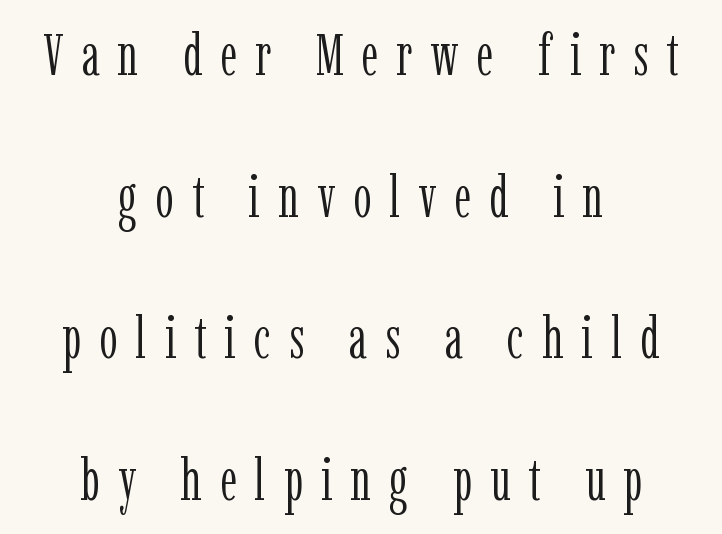
Quick note: not italic, upright. The glyphs in this specimen are seriffed. Is the letter spacing exaggerated? Yes — the characters are pushed far apart. If you folded the block vertically in half, each line would mirror itself in length. Beneath every word, the page is bare. Stroke thickness stays within the range of a standard reading face or lighter.
